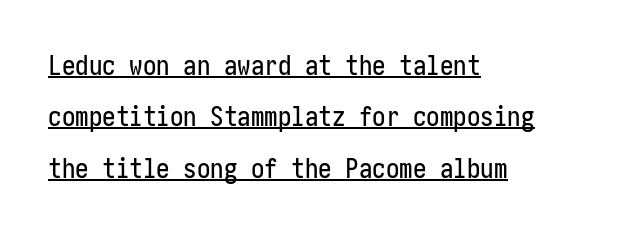
Nobody touched the tracking dial on this one. Reading down the block, your eye returns to a fixed left position each line. Caption: lettering with a line underneath. A great deal of white space separates one row of letters from the next.
